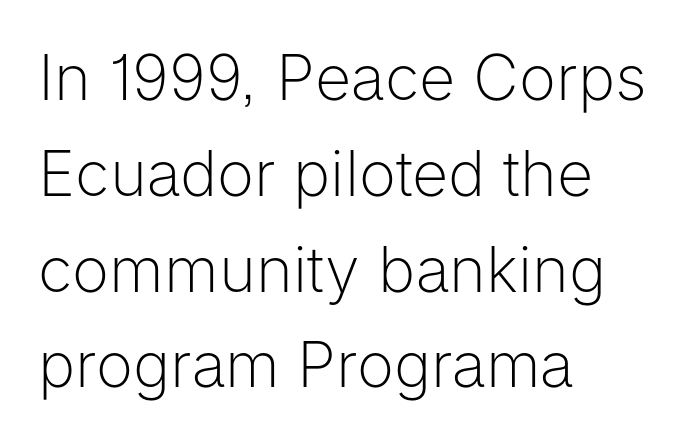
Q: Is the text bold? A: No.
Q: Is the text italic (slanted)? A: No, it is upright.
Q: Is the typeface a serif or a sans-serif typeface? A: Sans-serif.
Q: Is the text underlined? A: No.
Q: How is the paragraph aligned? A: Left-aligned.
Q: Is the spacing between letters normal or unusually wide? A: Normal.
Q: Is the spacing between lines tight, normal or loose? A: Normal.
Q: Width (condensed, normal, or wide)? A: Normal.
Q: Stroke contrast? A: Low.
Q: x-height? A: Medium.
Q: Monospaced? A: No.
